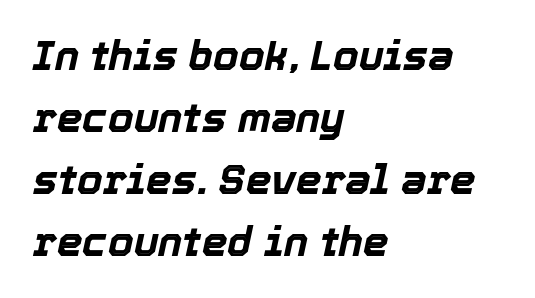
{"italic": "yes", "lean": "right", "slant_degrees": 12, "bold": "yes", "weight": "bold", "width": "normal", "x_height": "medium", "monospaced": "no", "underline": "no", "align": "left", "line_spacing": "normal", "line_spacing_ratio": 1.51, "letter_spacing": "normal", "letter_spacing_em": 0.0, "glyph_px": 41}
